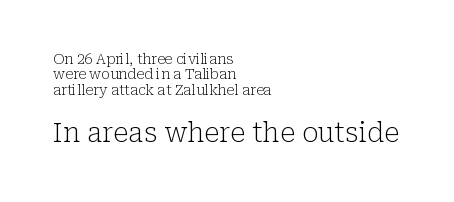
Summary of weight: not heavy and not bold. Compare the two chunks: the lower has the greater cap height. Teacher's note: observe the even left margin — that is flush-left alignment. A clean baseline with only descenders dipping below it.
